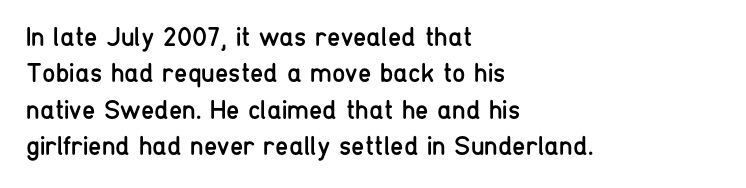
{"italic": "no", "bold": "no", "underline": "no", "align": "left", "line_spacing": "normal", "line_spacing_ratio": 1.35, "letter_spacing": "normal", "letter_spacing_em": 0.0, "glyph_px": 27}
